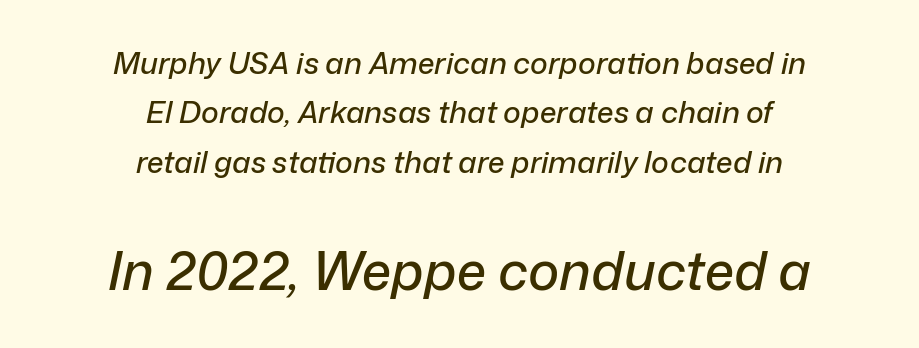
{"italic": "yes", "lean": "right", "slant_degrees": 12, "width": "normal", "stroke_contrast": "low", "x_height": "medium", "monospaced": "no", "underline": "no", "align": "center", "line_spacing": "normal", "line_spacing_ratio": 1.65, "letter_spacing": "normal", "letter_spacing_em": 0.0, "larger_block": "second", "size_ratio": 1.77, "glyph_px": 53}
